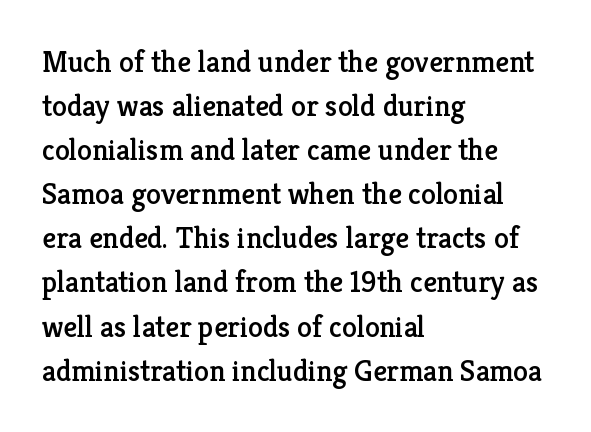
{"serif": "yes", "italic": "no", "width": "normal", "stroke_contrast": "low", "x_height": "medium", "monospaced": "no", "underline": "no", "align": "left", "line_spacing": "normal", "line_spacing_ratio": 1.47, "letter_spacing": "normal", "letter_spacing_em": 0.0, "glyph_px": 30}
